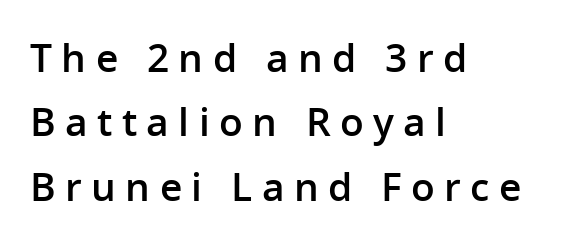
{"serif": "no", "italic": "no", "bold": "semi", "weight": "semibold", "width": "normal", "stroke_contrast": "low", "x_height": "medium", "monospaced": "no", "underline": "no", "align": "left", "line_spacing": "normal", "line_spacing_ratio": 1.65, "letter_spacing": "wide", "letter_spacing_em": 0.24, "glyph_px": 39}
